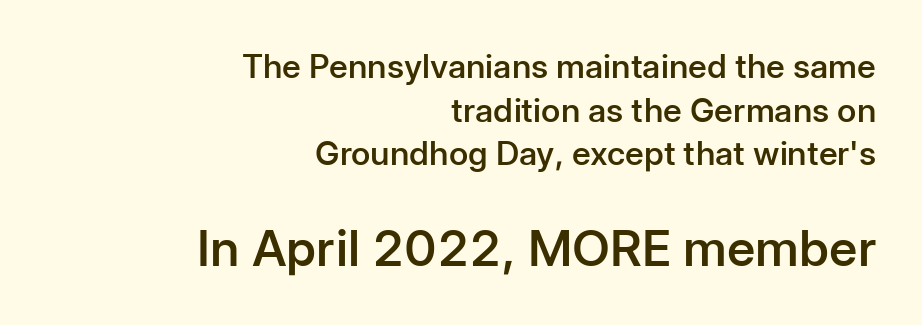
The paragraph shown leans on its right margin. The rendering uses natural spacing where letterforms have individual widths. The passage shown has conventional tracking throughout. Size hierarchy here favors the trailing block over the leading one. Do the letters lean? They stand straight. The strokes are fattened partway — semibold, not bold.
